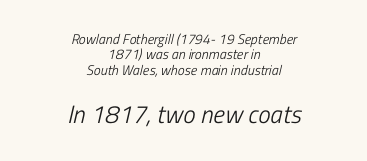
{"italic": "yes", "lean": "right", "slant_degrees": 13, "bold": "no", "underline": "no", "align": "center", "line_spacing": "tight", "line_spacing_ratio": 1.09, "letter_spacing": "normal", "letter_spacing_em": 0.0, "larger_block": "second", "size_ratio": 1.79, "glyph_px": 25}
